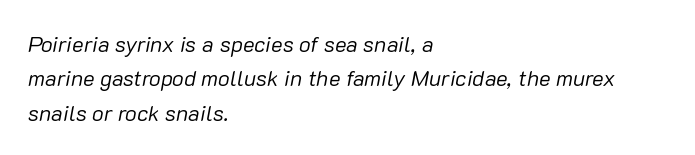
Observe the ordinary spacing: letters are neighbours, not strangers. Vertical spacing — default. Stem width sits at or under what a default text font uses. A typesetter would mark this as italic. Underlining? Definitely not there.
